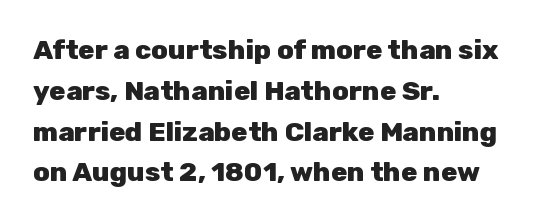
The image shows 27 px bold type, upright; set left-aligned, normal line spacing (1.51x), normal letter spacing, not underlined.
